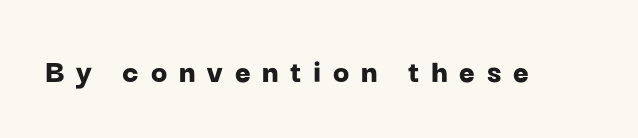
{"serif": "no", "italic": "no", "bold": "yes", "weight": "bold", "width": "normal", "stroke_contrast": "low", "x_height": "medium", "monospaced": "no", "underline": "no", "letter_spacing": "wide", "letter_spacing_em": 0.34, "glyph_px": 34}
